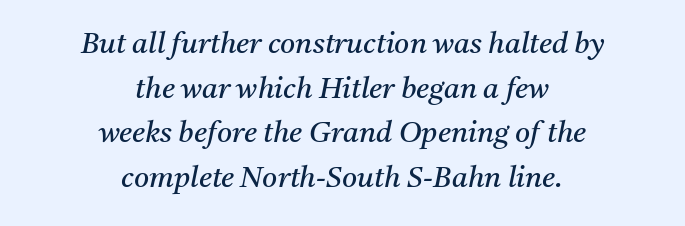
Each letter's strokes conclude with small projecting serifs. Rows of type keep a routine distance in the vertical direction. These lines keep a tight, regular rhythm from letter to letter. Stroke mass is kept to a normal reading level or below. Emphasis-style slanted type is in use.
